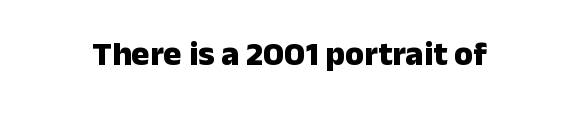
The image shows 34 px heavy sans-serif type, upright; set normal letter spacing, not underlined; low stroke contrast and a medium x-height.
